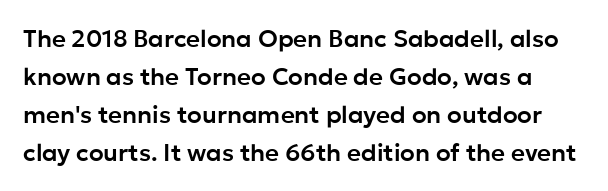
Q: Is the text italic (slanted)? A: No, it is upright.
Q: Is the text underlined? A: No.
Q: Is the spacing between letters normal or unusually wide? A: Normal.
Q: Is the spacing between lines tight, normal or loose? A: Normal.
